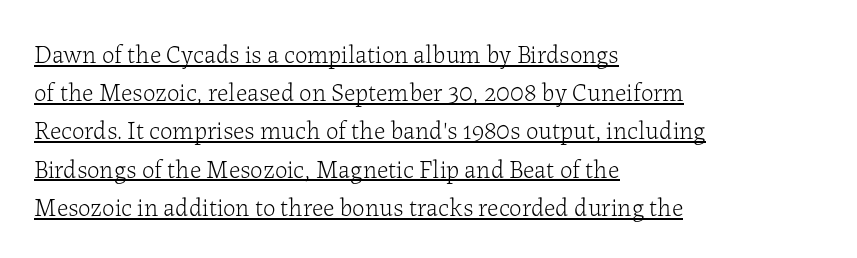
A typesetter would mark this as roman, not italic. Words appear dense and cohesive because spacing is normal. The block of text has a typical density, with ordinary space between rows. Somebody hit Ctrl+U on this one — the words are underlined. Stem width sits at or under what a default text font uses.
